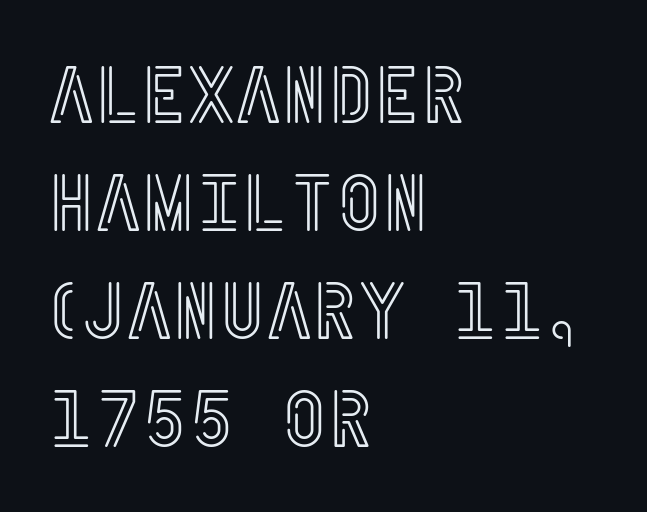
The letters stand upright; this is a roman face. Horizontal bands of white between lines are of average thickness. There is no visible air inserted between adjacent glyphs. Which margin do the lines hug? The left one — the right edge is uneven. Decoration check: the copy has no underline.
